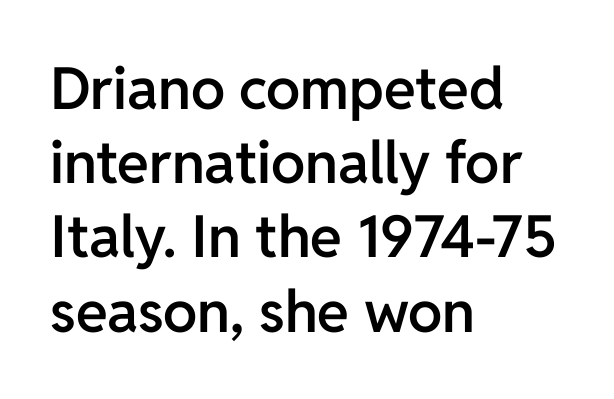
Q: Is the text bold? A: Semi-bold.
Q: Is the text italic (slanted)? A: No, it is upright.
Q: Is the typeface a serif or a sans-serif typeface? A: Sans-serif.
Q: Is the text underlined? A: No.
Q: How is the paragraph aligned? A: Left-aligned.
Q: Is the spacing between letters normal or unusually wide? A: Normal.
Q: Is the spacing between lines tight, normal or loose? A: Normal.
Q: Width (condensed, normal, or wide)? A: Normal.
Q: Stroke contrast? A: Low.
Q: x-height? A: Medium.
Q: Monospaced? A: No.
